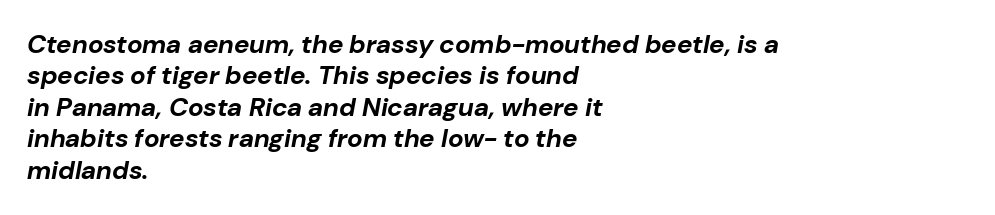
There is no visible air inserted between adjacent glyphs. I'd describe the lettering as bold — thick and assertive. Descender tails drop into unmarked territory. Compared with a centered layout, this one pins lines to the left instead.
